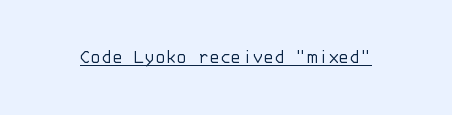
Q: Is the text bold? A: No.
Q: Is the text italic (slanted)? A: No, it is upright.
Q: Is the text underlined? A: Yes.
Q: Is the spacing between letters normal or unusually wide? A: Normal.
